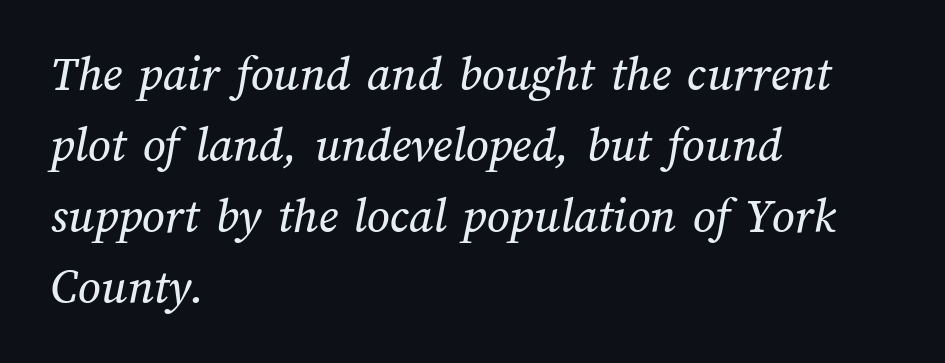
Varying glyph widths throughout — classic text-font behaviour. The lines are quadded left. Whoever set this chose a conventional vertical rhythm. Honestly, the letter spacing is just normal — you wouldn't notice it.
